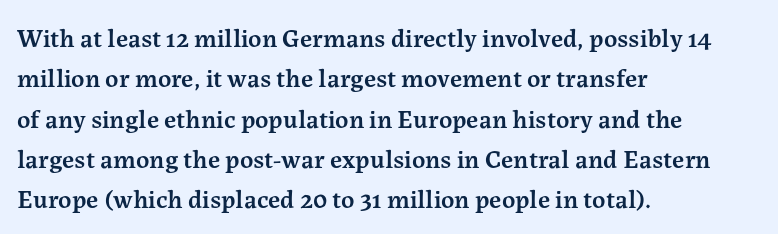
The image shows 26 px text type, upright; set left-aligned, normal line spacing (1.55x), normal letter spacing, not underlined.
